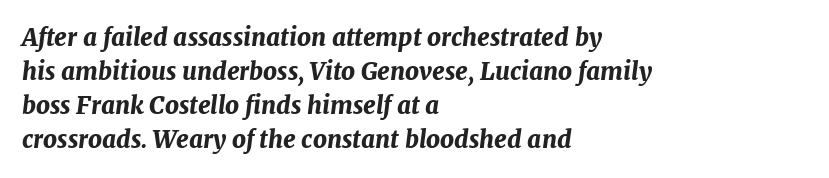
{"italic": "yes", "lean": "right", "slant_degrees": 7, "bold": "yes", "underline": "no", "align": "left", "line_spacing": "normal", "line_spacing_ratio": 1.42, "letter_spacing": "normal", "letter_spacing_em": 0.0, "glyph_px": 24}
